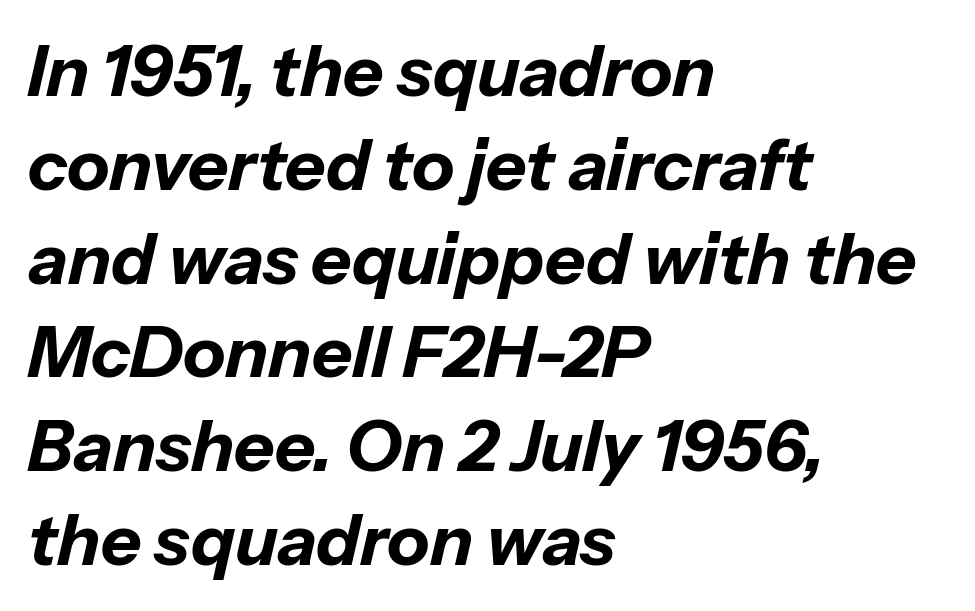
{"italic": "yes", "lean": "right", "slant_degrees": 13, "bold": "yes", "weight": "bold", "width": "normal", "stroke_contrast": "low", "x_height": "medium", "monospaced": "no", "underline": "no", "align": "left", "line_spacing": "normal", "line_spacing_ratio": 1.34, "letter_spacing": "normal", "letter_spacing_em": 0.0, "glyph_px": 70}
